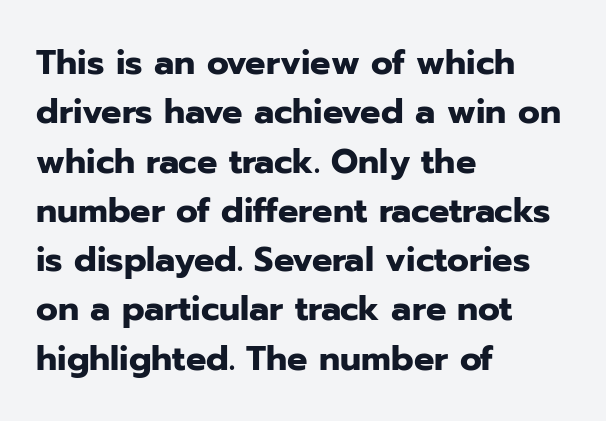
The image shows 34 px heavy sans-serif type, upright; set left-aligned, normal line spacing (1.45x), normal letter spacing, not underlined; low stroke contrast and a medium x-height.
